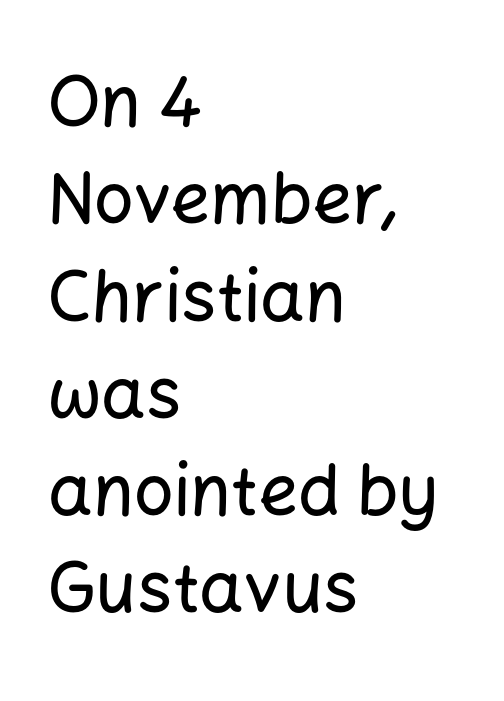
Beneath every word, the page is bare. Each letter keeps its own natural width here, so spacing adapts to shape. This is sans-serif lettering, the kind often seen on screens and signage. Quick note: interline space is typical.
